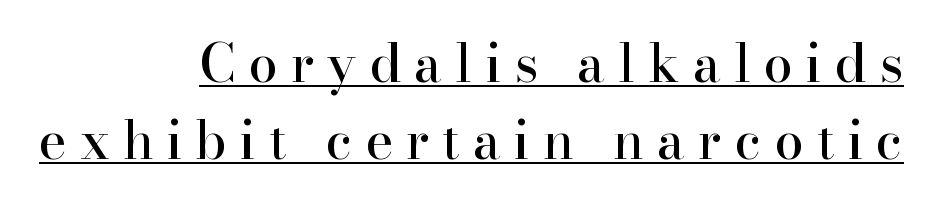
All the whitespace from short lines collects on the left. Here the designer chose a conventional face with non-uniform glyph widths. One glance says typical: line gaps are just what's usual. The rendering inserts visible extra space after every character. Characters remain perfectly vertical along every line. Check the space under the baseline: a stroke is drawn there.
